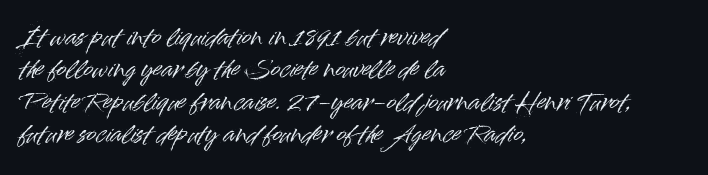
Q: Is the text italic (slanted)? A: Yes.
Q: Is the text underlined? A: No.
Q: How is the paragraph aligned? A: Left-aligned.
Q: Is the spacing between letters normal or unusually wide? A: Normal.
Q: Is the spacing between lines tight, normal or loose? A: Normal.
